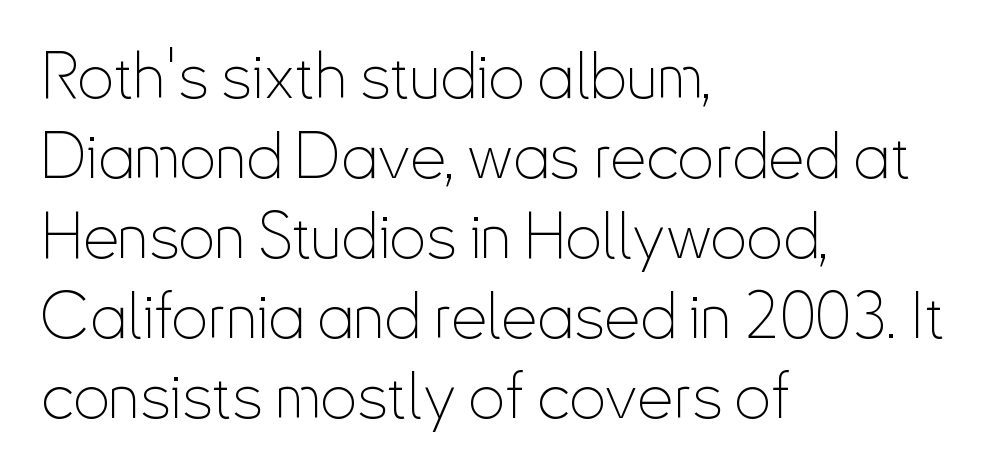
The rows are spaced the way most documents space them. Does the type have serifs? No, each stem ends abruptly. The foot of each line stays bare and open. You could not count columns in this text — the font is proportionally spaced. The type is set solid horizontally, with unmodified tracking.
